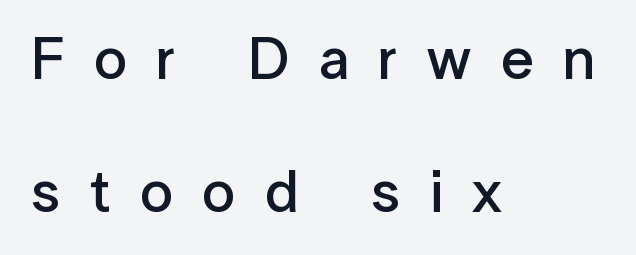
Q: Is the text bold? A: Semi-bold.
Q: Is the text italic (slanted)? A: No, it is upright.
Q: Is the typeface a serif or a sans-serif typeface? A: Sans-serif.
Q: Is the text underlined? A: No.
Q: How is the paragraph aligned? A: Left-aligned.
Q: Is the spacing between letters normal or unusually wide? A: Unusually wide.
Q: Is the spacing between lines tight, normal or loose? A: Loose.
Q: Width (condensed, normal, or wide)? A: Normal.
Q: Stroke contrast? A: Low.
Q: x-height? A: Medium.
Q: Monospaced? A: No.
